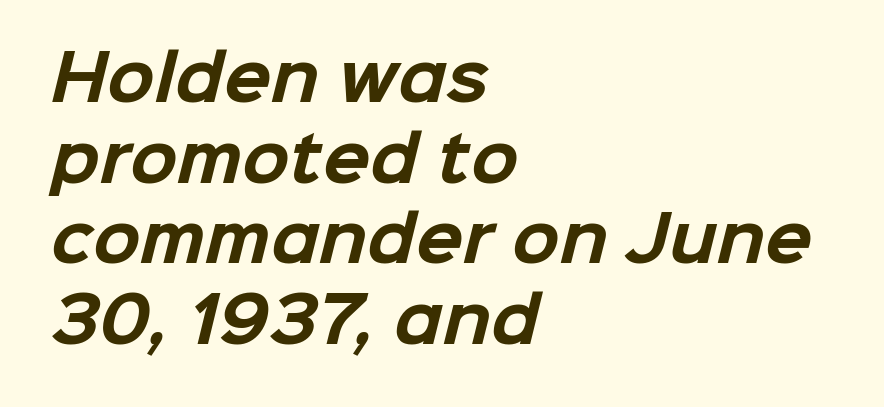
The image shows 62 px bold sans-serif type; set left-aligned, normal line spacing (1.3x), normal letter spacing, not underlined; low stroke contrast and a medium x-height.
